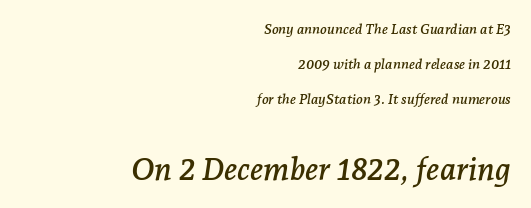
The image shows 31 px serif type, italic (leaning right); set right-aligned, loose line spacing (2.5x), normal letter spacing, not underlined; the second (bottom) block is 2.21x larger; low stroke contrast and a medium x-height.
